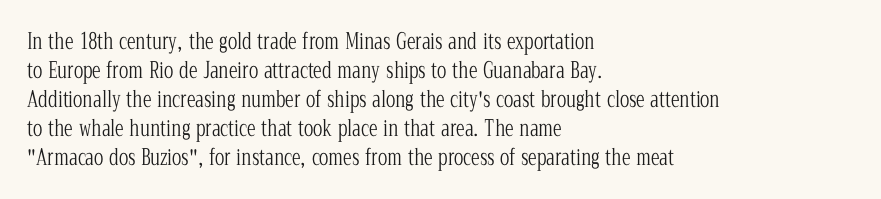
The image shows 22 px text type, upright; set left-aligned, normal line spacing (1.32x), normal letter spacing, not underlined.
